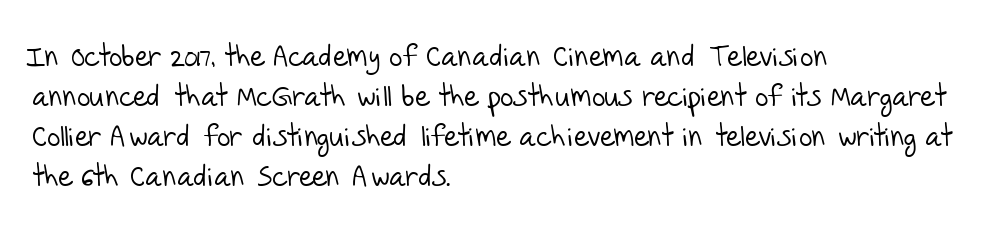
The image shows 29 px light sans-serif type; set left-aligned, normal line spacing (1.38x), normal letter spacing, not underlined; low stroke contrast and a large x-height.
